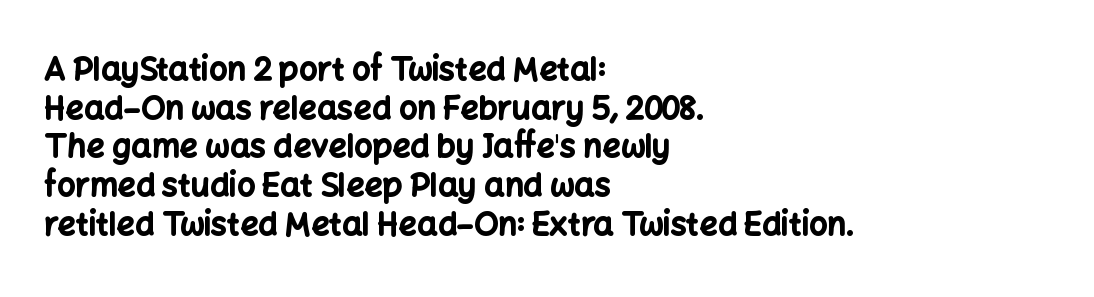
{"serif": "no", "italic": "no", "bold": "yes", "weight": "bold", "width": "normal", "stroke_contrast": "low", "x_height": "medium", "monospaced": "no", "underline": "no", "align": "left", "line_spacing_ratio": 1.21, "letter_spacing": "normal", "letter_spacing_em": 0.0, "glyph_px": 32}
